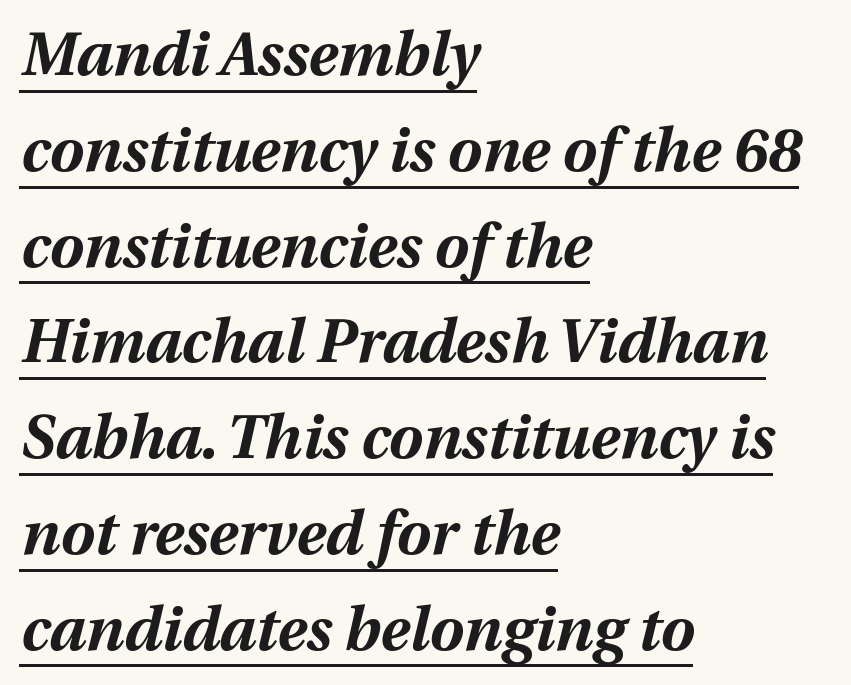
{"italic": "yes", "lean": "right", "slant_degrees": 12, "bold": "yes", "weight": "bold", "width": "normal", "stroke_contrast": "medium", "x_height": "medium", "monospaced": "no", "underline": "yes", "align": "left", "line_spacing": "normal", "line_spacing_ratio": 1.57, "letter_spacing": "normal", "letter_spacing_em": 0.0, "glyph_px": 61}
